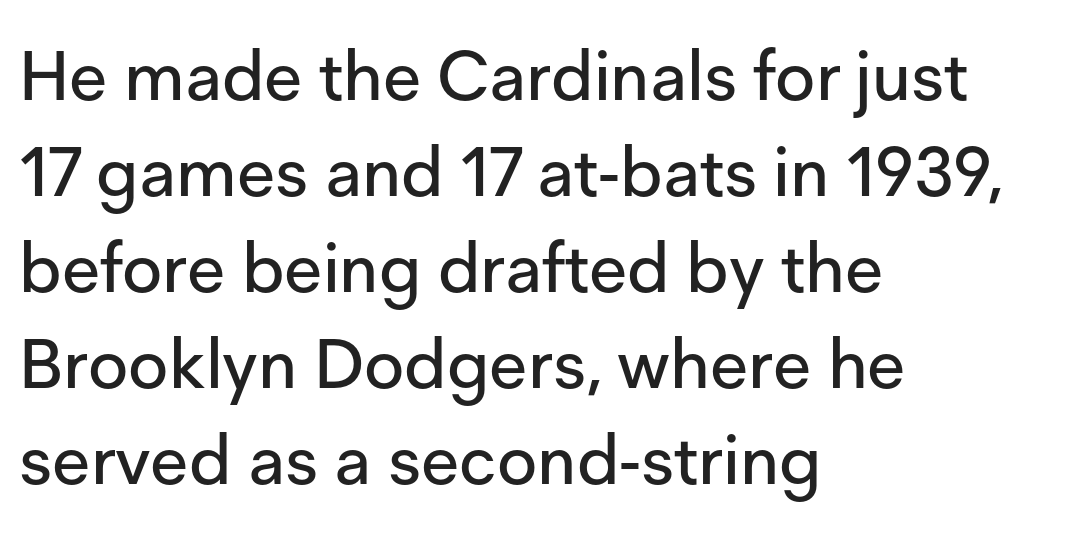
The image shows 69 px sans-serif type, upright; set left-aligned, normal line spacing (1.39x), normal letter spacing, not underlined; low stroke contrast and a medium x-height.
